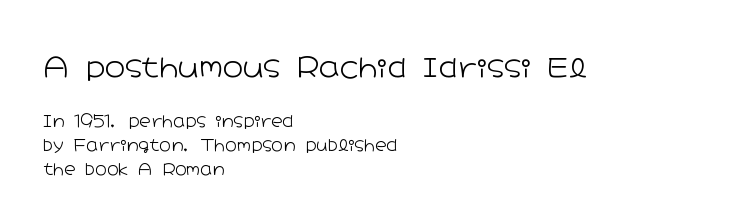
Q: Is the text bold? A: No.
Q: Is the text italic (slanted)? A: No, it is upright.
Q: Is the typeface a serif or a sans-serif typeface? A: Sans-serif.
Q: Is the text underlined? A: No.
Q: How is the paragraph aligned? A: Left-aligned.
Q: Is the spacing between letters normal or unusually wide? A: Normal.
Q: Is the spacing between lines tight, normal or loose? A: Normal.
Q: Which block of text is set in a larger size, the first (top) or the second (bottom)? A: The first (top) one.
Q: Width (condensed, normal, or wide)? A: Wide.
Q: Stroke contrast? A: Low.
Q: x-height? A: Medium.
Q: Monospaced? A: No.
